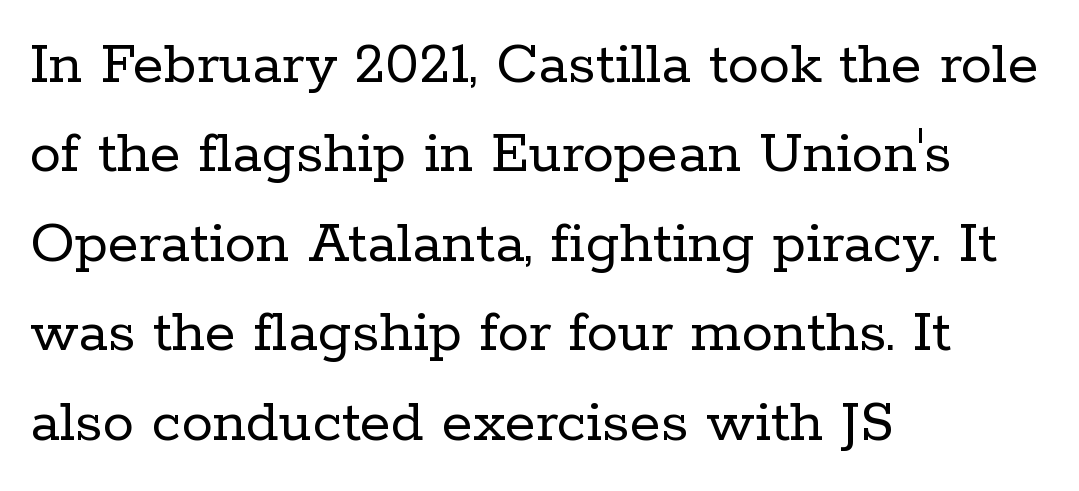
To sum up the face: it has serifs. Does extra space separate the letters? No, they use regular spacing. Lines of text with bare space underneath. A typesetter would call this proportional, since set widths differ per character. Horizontal alignment here is leftward, the default for most running prose. A quiet, ordinary-to-light weight characterises the typeface.
